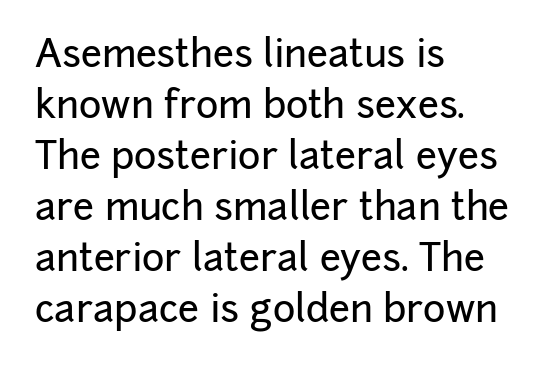
Q: Is the text italic (slanted)? A: No, it is upright.
Q: Is the typeface a serif or a sans-serif typeface? A: Sans-serif.
Q: Is the text underlined? A: No.
Q: How is the paragraph aligned? A: Left-aligned.
Q: Is the spacing between letters normal or unusually wide? A: Normal.
Q: Is the spacing between lines tight, normal or loose? A: Normal.
Q: Width (condensed, normal, or wide)? A: Normal.
Q: Stroke contrast? A: Low.
Q: x-height? A: Medium.
Q: Monospaced? A: No.
